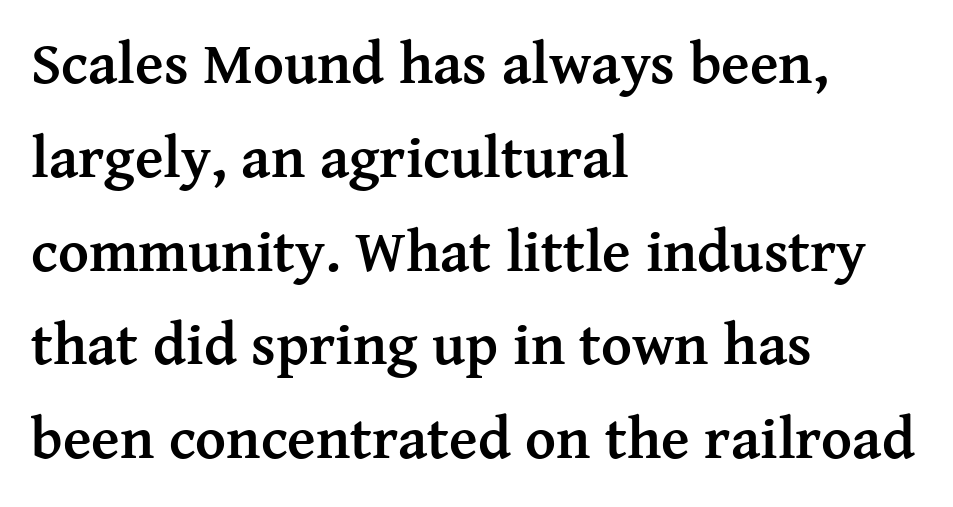
The image shows 59 px semibold serif type, upright; set left-aligned, normal line spacing (1.59x), normal letter spacing, not underlined; medium stroke contrast and a medium x-height.
